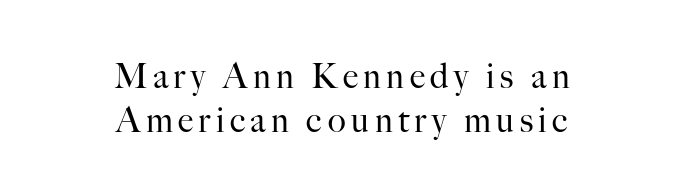
{"serif": "yes", "italic": "no", "bold": "no", "weight": "regular", "width": "normal", "stroke_contrast": "high", "x_height": "small", "monospaced": "no", "underline": "no", "align": "center", "line_spacing": "normal", "line_spacing_ratio": 1.29, "glyph_px": 34}
